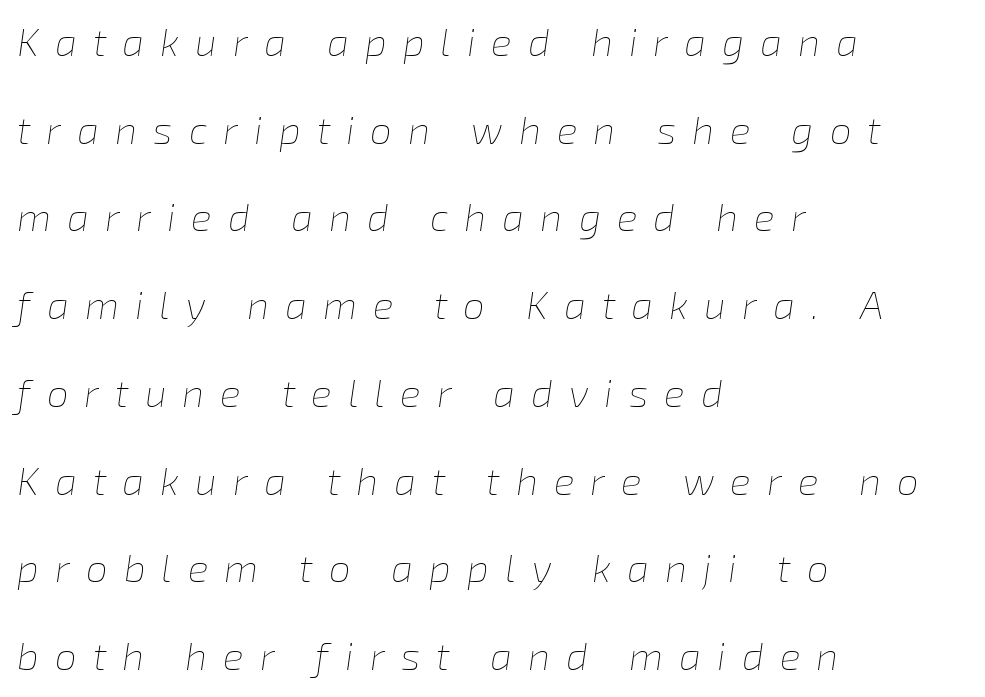
Q: Is the text bold? A: No.
Q: Is the text italic (slanted)? A: Yes, it leans right by about 8 degrees.
Q: Is the text underlined? A: No.
Q: How is the paragraph aligned? A: Left-aligned.
Q: Is the spacing between letters normal or unusually wide? A: Unusually wide.
Q: Is the spacing between lines tight, normal or loose? A: Loose.
Q: Width (condensed, normal, or wide)? A: Normal.
Q: Stroke contrast? A: Low.
Q: x-height? A: Medium.
Q: Monospaced? A: No.
